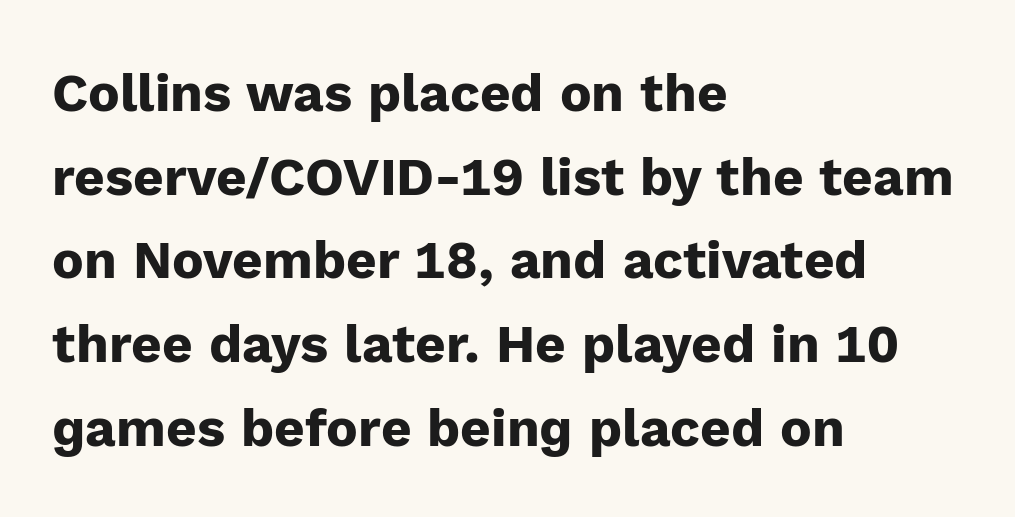
Q: Is the text bold? A: Yes.
Q: Is the text italic (slanted)? A: No, it is upright.
Q: Is the typeface a serif or a sans-serif typeface? A: Sans-serif.
Q: Is the text underlined? A: No.
Q: How is the paragraph aligned? A: Left-aligned.
Q: Is the spacing between letters normal or unusually wide? A: Normal.
Q: Is the spacing between lines tight, normal or loose? A: Normal.
Q: Width (condensed, normal, or wide)? A: Normal.
Q: Stroke contrast? A: Low.
Q: x-height? A: Medium.
Q: Monospaced? A: No.
